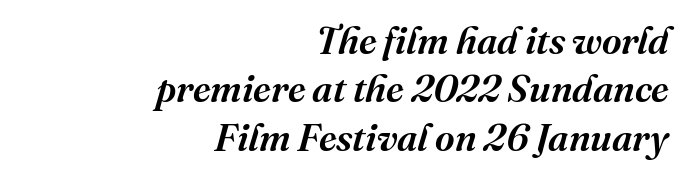
{"serif": "yes", "italic": "yes", "lean": "right", "slant_degrees": 16, "width": "normal", "stroke_contrast": "medium", "x_height": "medium", "monospaced": "no", "underline": "no", "align": "right", "line_spacing": "normal", "line_spacing_ratio": 1.27, "letter_spacing": "normal", "letter_spacing_em": 0.0, "glyph_px": 38}
